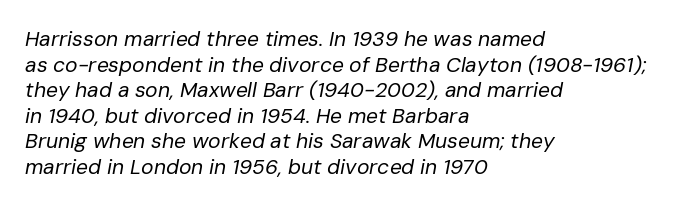
Q: Is the text bold? A: No.
Q: Is the text italic (slanted)? A: Yes, it leans right by about 10 degrees.
Q: Is the text underlined? A: No.
Q: How is the paragraph aligned? A: Left-aligned.
Q: Is the spacing between letters normal or unusually wide? A: Normal.
